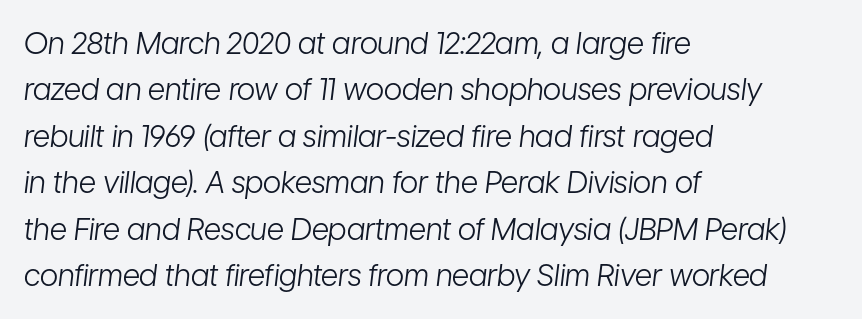
{"italic": "yes", "lean": "right", "slant_degrees": 7, "bold": "no", "weight": "light", "width": "condensed", "stroke_contrast": "low", "x_height": "medium", "monospaced": "no", "underline": "no", "align": "left", "line_spacing": "normal", "line_spacing_ratio": 1.55, "letter_spacing": "normal", "letter_spacing_em": 0.0, "glyph_px": 30}
